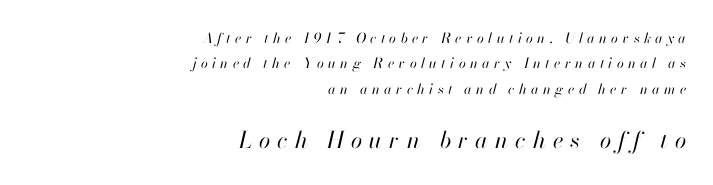
The type is letterspaced generously, with wide tracking. Nobody drew a line under any word here. Is the stroke heavy? The answer is a plain regular-or-lighter. The rendering applies a slant to the glyphs.
